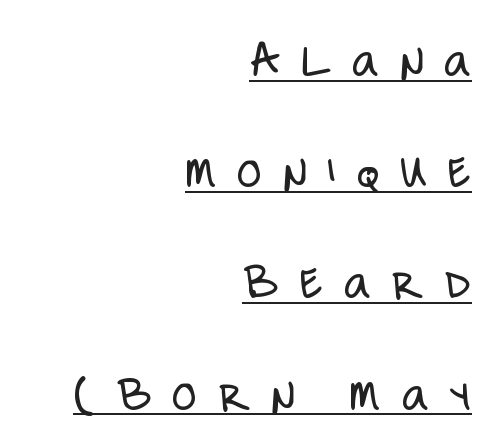
The image shows 51 px light, condensed sans-serif type, upright; set right-aligned, loose line spacing (2.18x), unusually wide letter spacing (+0.41 em), underlined; low stroke contrast and a large x-height.
